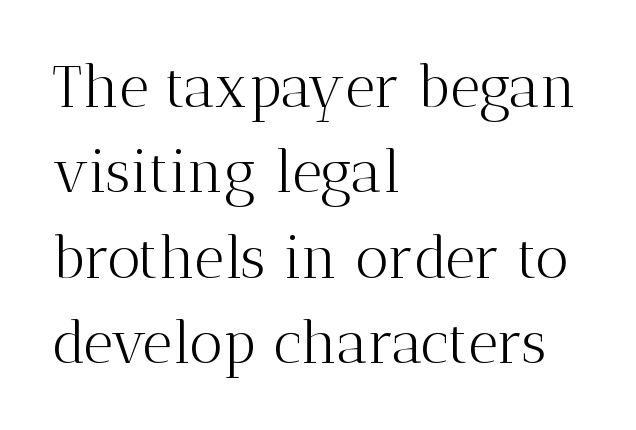
The image shows 58 px light serif type, upright; set left-aligned, normal line spacing (1.47x), normal letter spacing, not underlined; medium stroke contrast and a medium x-height.
